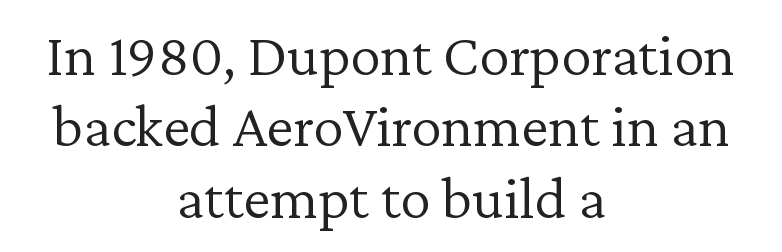
The image shows 61 px light serif type, upright; set centered, line spacing 1.17x, normal letter spacing, not underlined; low stroke contrast and a medium x-height.
